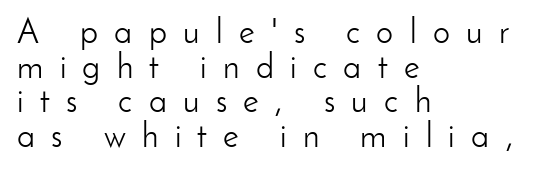
Each letter keeps its own natural width here, so spacing adapts to shape. A roman cut, with each character standing at attention. The weight would be labelled regular, book, light, or lighter still. The passage shown is typeset with a sans-serif family. Here the glyphs are tracked loosely, breaking word shapes into spaced letters.
